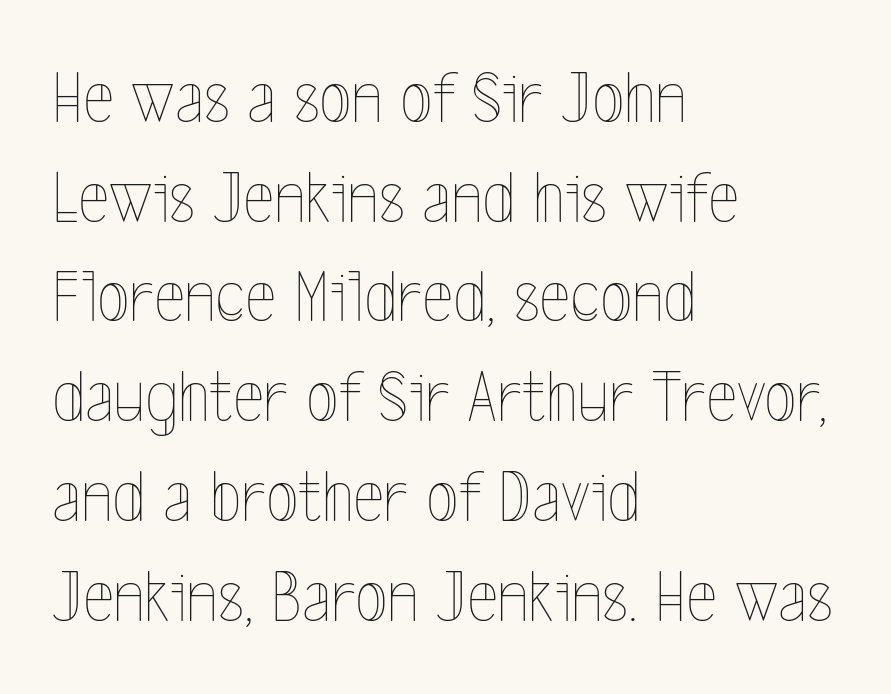
Q: Is the text bold? A: No.
Q: Is the text italic (slanted)? A: No, it is upright.
Q: Is the text underlined? A: No.
Q: How is the paragraph aligned? A: Left-aligned.
Q: Is the spacing between letters normal or unusually wide? A: Normal.
Q: Is the spacing between lines tight, normal or loose? A: Normal.
Q: Width (condensed, normal, or wide)? A: Condensed.
Q: x-height? A: Medium.
Q: Monospaced? A: No.
